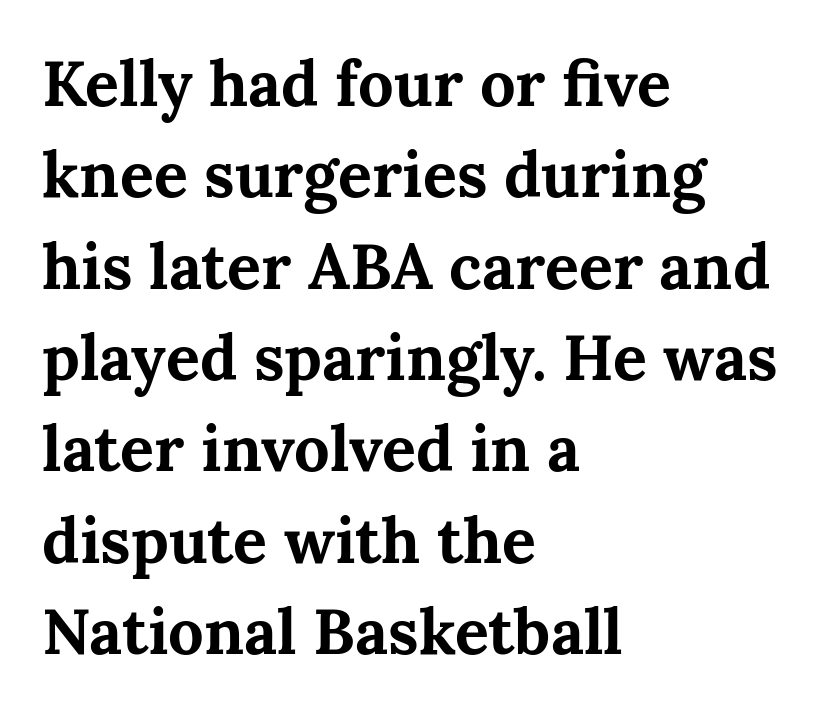
Q: Is the text bold? A: Yes.
Q: Is the text italic (slanted)? A: No, it is upright.
Q: Is the typeface a serif or a sans-serif typeface? A: Serif.
Q: Is the text underlined? A: No.
Q: How is the paragraph aligned? A: Left-aligned.
Q: Is the spacing between letters normal or unusually wide? A: Normal.
Q: Is the spacing between lines tight, normal or loose? A: Normal.
Q: Width (condensed, normal, or wide)? A: Normal.
Q: Stroke contrast? A: Medium.
Q: x-height? A: Medium.
Q: Monospaced? A: No.
